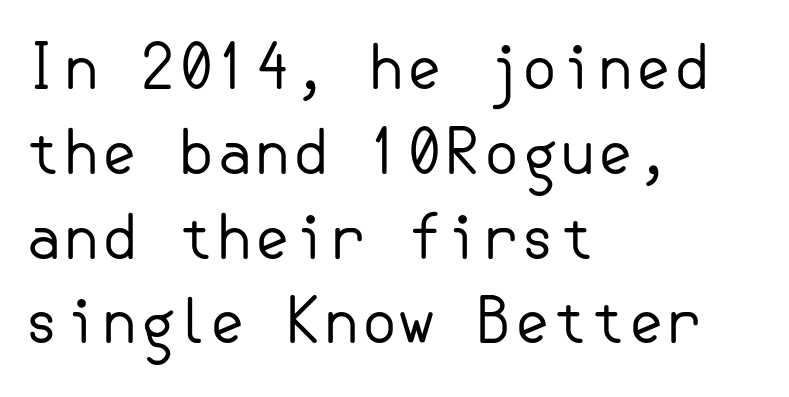
Q: Is the text bold? A: No.
Q: Is the text italic (slanted)? A: No, it is upright.
Q: Is the typeface a serif or a sans-serif typeface? A: Sans-serif.
Q: Is the text underlined? A: No.
Q: How is the paragraph aligned? A: Left-aligned.
Q: Is the spacing between letters normal or unusually wide? A: Normal.
Q: Is the spacing between lines tight, normal or loose? A: Normal.
Q: Width (condensed, normal, or wide)? A: Normal.
Q: Stroke contrast? A: Low.
Q: x-height? A: Small.
